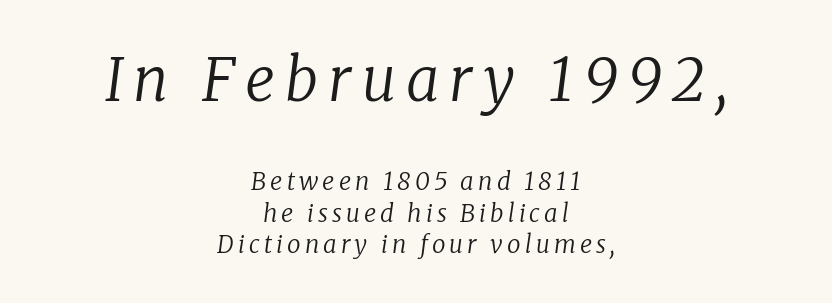
The image shows 59 px regular-weight serif type, italic (leaning right); set centered, normal line spacing (1.31x), not underlined; the first (top) block is 2.46x larger; low stroke contrast and a medium x-height.
